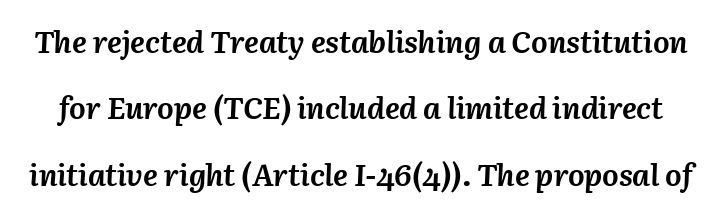
Q: Is the text bold? A: Yes.
Q: Is the text italic (slanted)? A: Yes, it leans right by about 3 degrees.
Q: Is the text underlined? A: No.
Q: Is the spacing between letters normal or unusually wide? A: Normal.
Q: Is the spacing between lines tight, normal or loose? A: Loose.
Q: Width (condensed, normal, or wide)? A: Normal.
Q: Stroke contrast? A: Medium.
Q: x-height? A: Medium.
Q: Monospaced? A: No.
